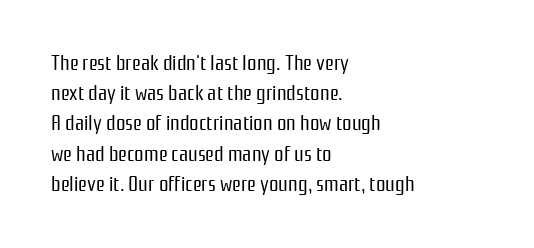
The image shows 21 px text type, upright; set left-aligned, normal line spacing (1.44x), normal letter spacing, not underlined.
